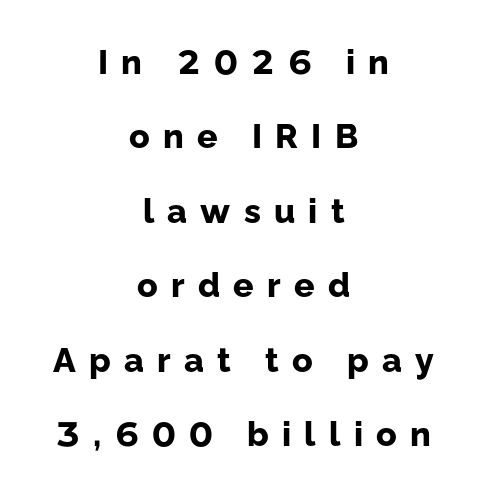
Q: Is the text bold? A: Yes.
Q: Is the text italic (slanted)? A: No, it is upright.
Q: Is the typeface a serif or a sans-serif typeface? A: Sans-serif.
Q: Is the text underlined? A: No.
Q: How is the paragraph aligned? A: Centered.
Q: Is the spacing between letters normal or unusually wide? A: Unusually wide.
Q: Is the spacing between lines tight, normal or loose? A: Loose.
Q: Width (condensed, normal, or wide)? A: Normal.
Q: Stroke contrast? A: Low.
Q: x-height? A: Medium.
Q: Monospaced? A: No.
